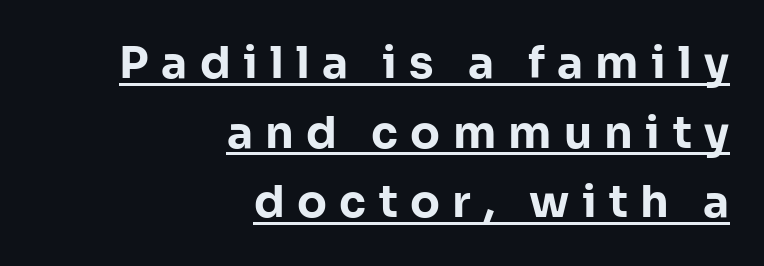
The image shows 44 px bold sans-serif type, upright; set right-aligned, normal line spacing (1.58x), unusually wide letter spacing (+0.28 em), underlined; low stroke contrast and a medium x-height.
